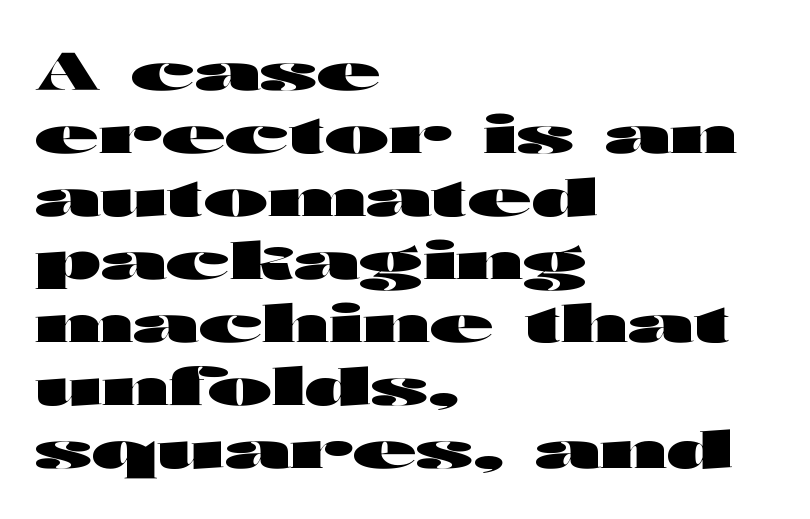
The image shows 52 px heavy, wide sans-serif type, upright; set left-aligned, line spacing 1.21x, normal letter spacing, not underlined; high stroke contrast and a medium x-height.
